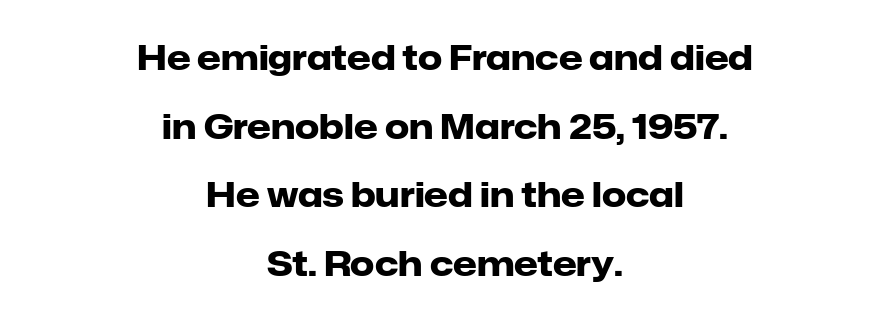
The image shows 34 px heavy sans-serif type, upright; set centered, loose line spacing (2.02x), normal letter spacing, not underlined; low stroke contrast and a medium x-height.
